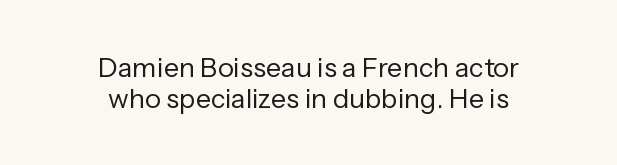
{"italic": "no", "bold": "no", "underline": "no", "align": "center", "line_spacing": "tight", "line_spacing_ratio": 1.14, "letter_spacing": "normal", "letter_spacing_em": 0.0, "glyph_px": 27}
